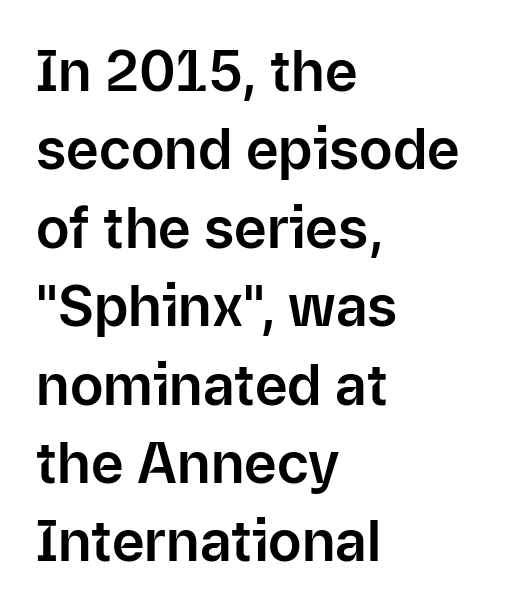
Q: Is the text italic (slanted)? A: No, it is upright.
Q: Is the typeface a serif or a sans-serif typeface? A: Sans-serif.
Q: Is the text underlined? A: No.
Q: How is the paragraph aligned? A: Left-aligned.
Q: Is the spacing between letters normal or unusually wide? A: Normal.
Q: Is the spacing between lines tight, normal or loose? A: Normal.
Q: Width (condensed, normal, or wide)? A: Normal.
Q: Stroke contrast? A: Low.
Q: x-height? A: Medium.
Q: Monospaced? A: No.
